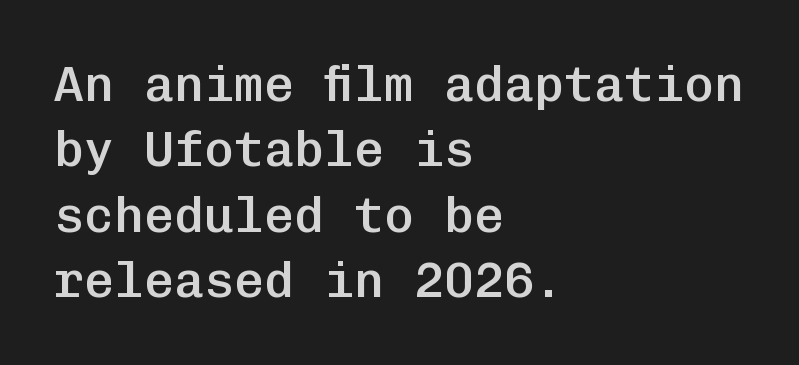
The image shows 50 px semibold sans-serif type, upright, monospaced; set left-aligned, normal line spacing (1.31x), normal letter spacing, not underlined; low stroke contrast and a medium x-height.
